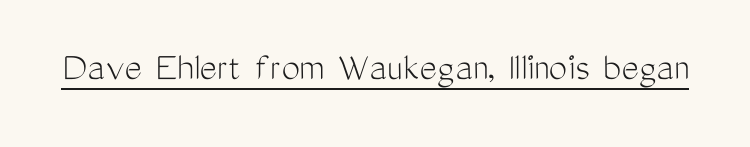
{"serif": "no", "italic": "no", "bold": "no", "weight": "light", "width": "condensed", "stroke_contrast": "medium", "x_height": "medium", "monospaced": "no", "underline": "yes", "letter_spacing": "normal", "letter_spacing_em": 0.0, "glyph_px": 41}
